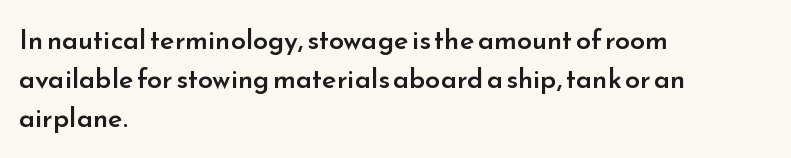
{"italic": "no", "bold": "semi", "underline": "no", "align": "left", "line_spacing": "normal", "line_spacing_ratio": 1.45, "letter_spacing": "normal", "letter_spacing_em": 0.0, "glyph_px": 27}
